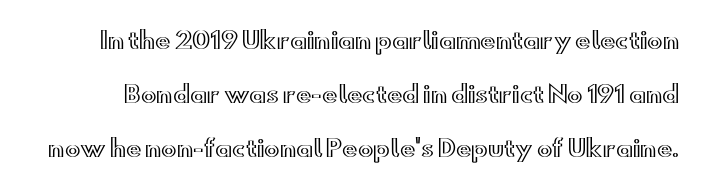
{"italic": "no", "underline": "no", "line_spacing": "loose", "line_spacing_ratio": 2.35, "letter_spacing": "normal", "letter_spacing_em": 0.0, "glyph_px": 23}
